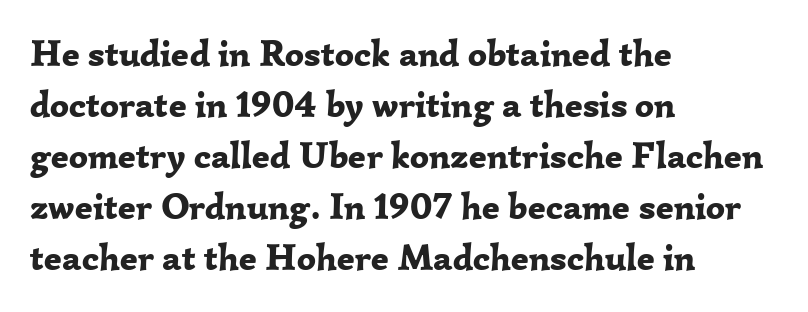
This rendering uses left alignment, leaving the right contour irregular. Is the letter spacing exaggerated? No — it looks like the ordinary default. Only glyphs here, with clear space below each row. Horizontal bands of white between lines are of average thickness. Do the letters lean? They stand straight.
